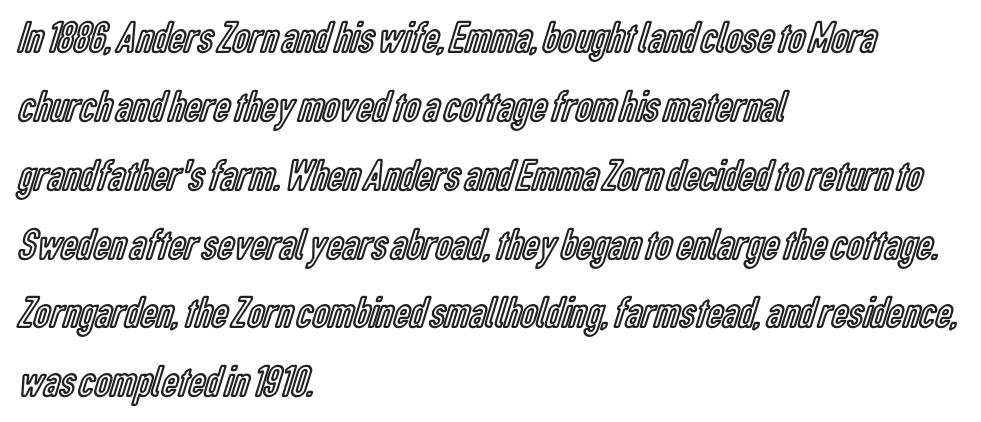
The image shows 45 px condensed type; set left-aligned, normal line spacing (1.53x), normal letter spacing, not underlined; a medium x-height.
